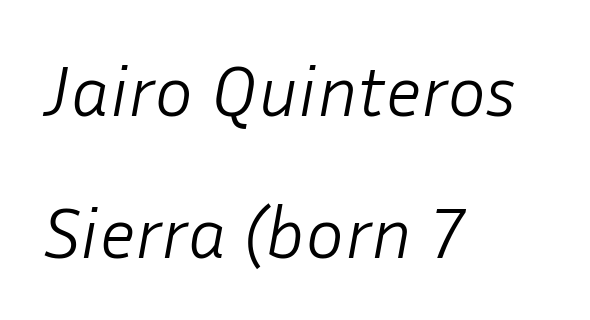
The image shows 73 px light type, italic (leaning right); set left-aligned, loose line spacing (1.95x), normal letter spacing, not underlined; low stroke contrast and a medium x-height.
